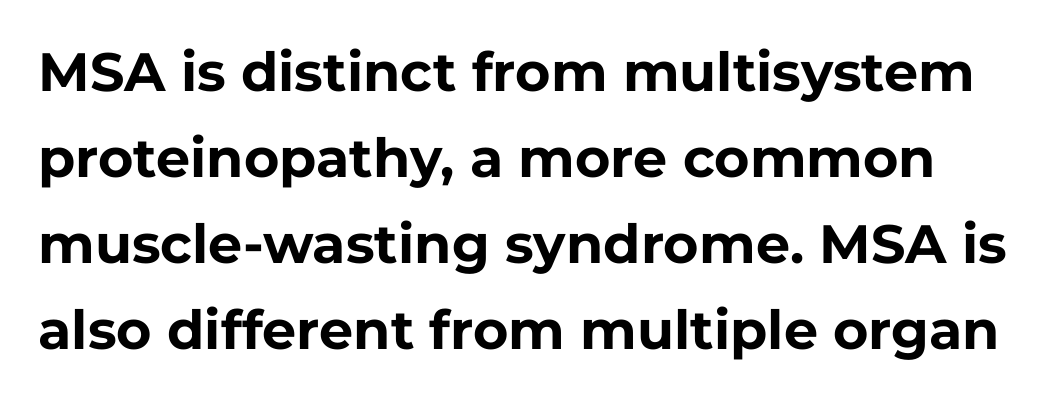
Q: Is the text bold? A: Yes.
Q: Is the text italic (slanted)? A: No, it is upright.
Q: Is the typeface a serif or a sans-serif typeface? A: Sans-serif.
Q: Is the text underlined? A: No.
Q: Is the spacing between letters normal or unusually wide? A: Normal.
Q: Is the spacing between lines tight, normal or loose? A: Normal.
Q: Width (condensed, normal, or wide)? A: Normal.
Q: Stroke contrast? A: Low.
Q: x-height? A: Medium.
Q: Monospaced? A: No.
